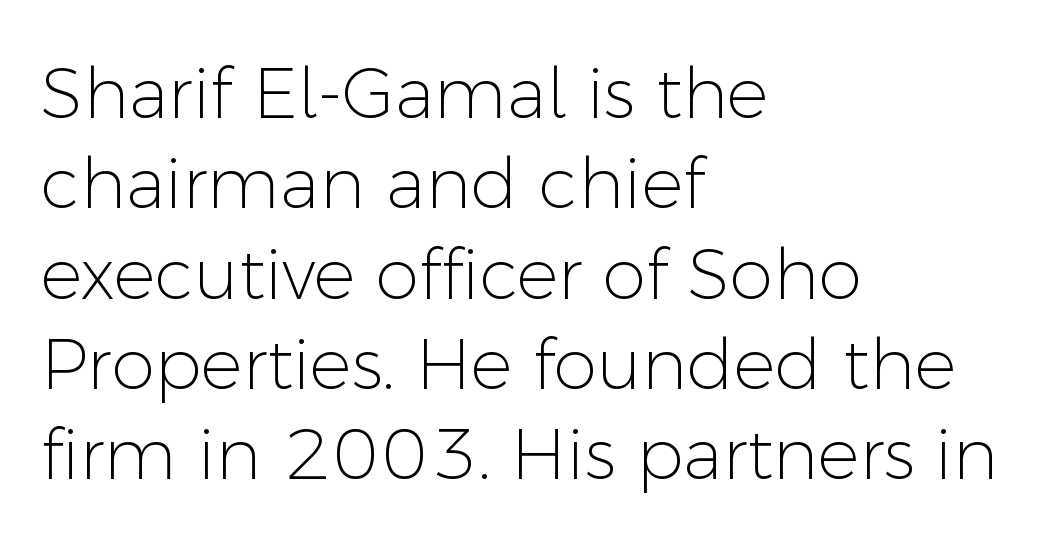
Q: Is the text bold? A: No.
Q: Is the text italic (slanted)? A: No, it is upright.
Q: Is the typeface a serif or a sans-serif typeface? A: Sans-serif.
Q: Is the text underlined? A: No.
Q: How is the paragraph aligned? A: Left-aligned.
Q: Is the spacing between letters normal or unusually wide? A: Normal.
Q: Is the spacing between lines tight, normal or loose? A: Normal.
Q: Width (condensed, normal, or wide)? A: Normal.
Q: Stroke contrast? A: Low.
Q: x-height? A: Medium.
Q: Monospaced? A: No.
